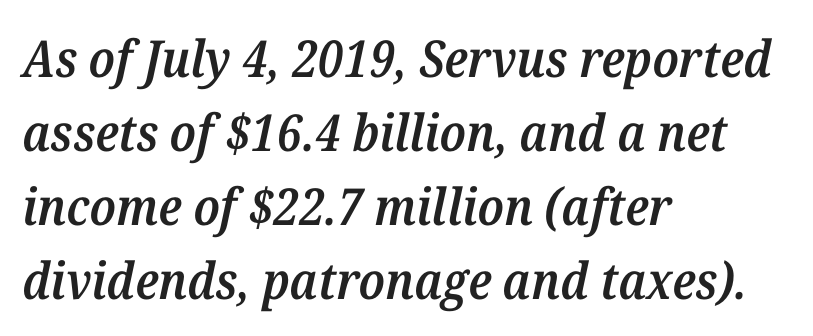
Q: Is the text bold? A: Semi-bold.
Q: Is the text italic (slanted)? A: Yes, it leans right by about 12 degrees.
Q: Is the typeface a serif or a sans-serif typeface? A: Serif.
Q: Is the text underlined? A: No.
Q: How is the paragraph aligned? A: Left-aligned.
Q: Is the spacing between letters normal or unusually wide? A: Normal.
Q: Is the spacing between lines tight, normal or loose? A: Normal.
Q: Width (condensed, normal, or wide)? A: Normal.
Q: Stroke contrast? A: Medium.
Q: x-height? A: Medium.
Q: Monospaced? A: No.
